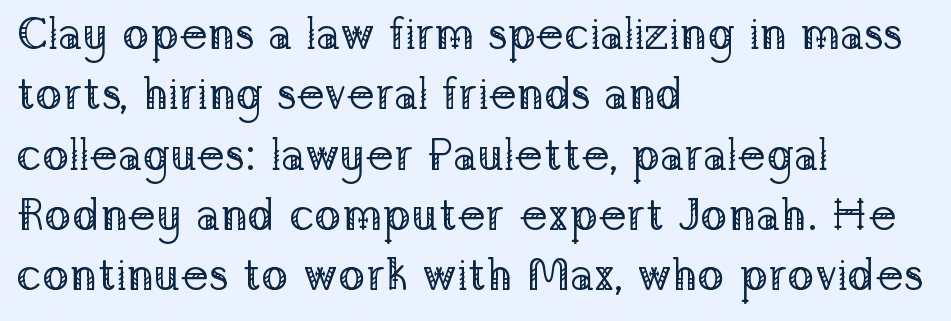
The image shows 45 px regular-weight serif type, upright; set left-aligned, normal line spacing (1.34x), normal letter spacing, not underlined; low stroke contrast and a medium x-height.
